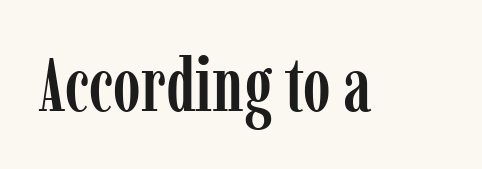
The image shows 75 px condensed serif type, upright; set normal letter spacing, not underlined; low stroke contrast and a medium x-height.
